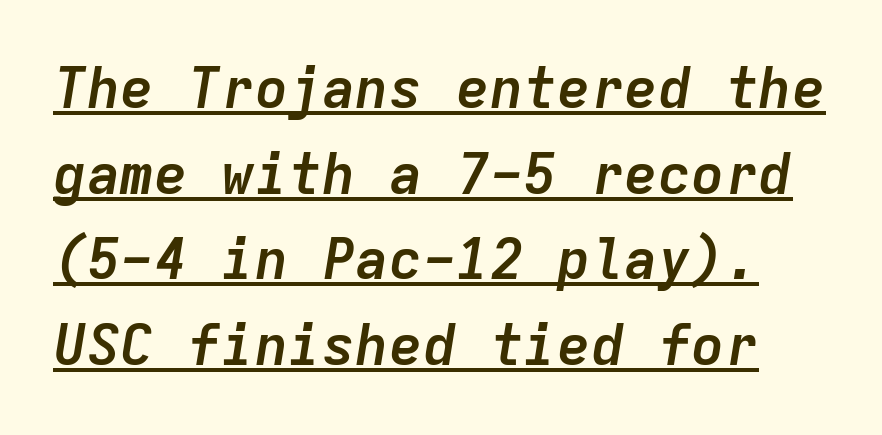
The image shows 56 px semibold type, italic (leaning right), monospaced; set normal line spacing (1.53x), normal letter spacing, underlined; low stroke contrast and a medium x-height.
